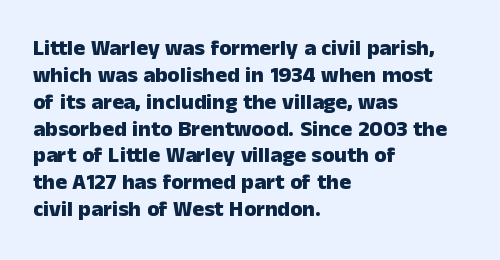
{"italic": "no", "bold": "yes", "underline": "no", "align": "left", "line_spacing_ratio": 1.22, "letter_spacing": "normal", "letter_spacing_em": 0.0, "glyph_px": 22}
